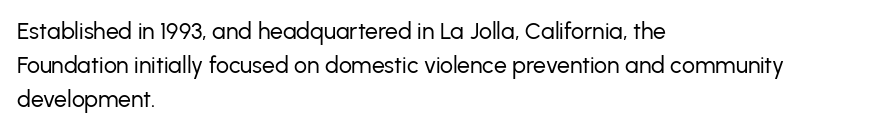
The image shows 23 px text type, upright; set left-aligned, normal line spacing (1.47x), normal letter spacing, not underlined.
